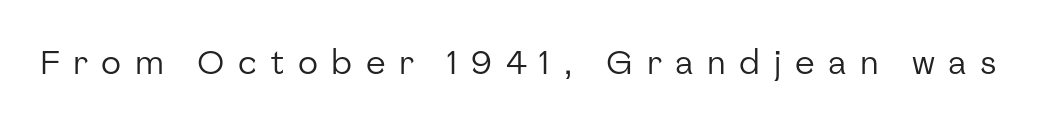
{"serif": "no", "italic": "no", "bold": "no", "weight": "regular", "width": "normal", "stroke_contrast": "low", "x_height": "medium", "monospaced": "no", "underline": "no", "letter_spacing": "wide", "letter_spacing_em": 0.41, "glyph_px": 33}
